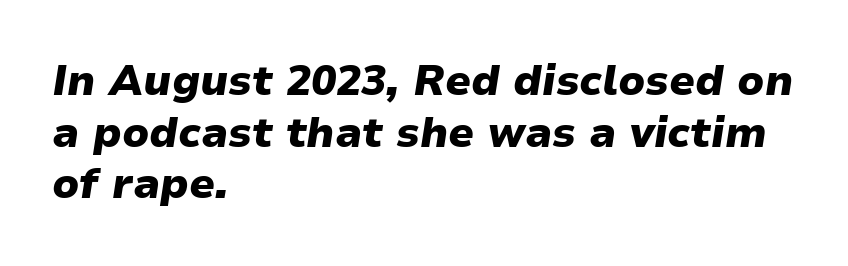
Q: Is the text bold? A: Yes.
Q: Is the text italic (slanted)? A: Yes, it leans right by about 9 degrees.
Q: Is the text underlined? A: No.
Q: How is the paragraph aligned? A: Left-aligned.
Q: Is the spacing between letters normal or unusually wide? A: Normal.
Q: Width (condensed, normal, or wide)? A: Normal.
Q: Stroke contrast? A: Low.
Q: x-height? A: Medium.
Q: Monospaced? A: No.
